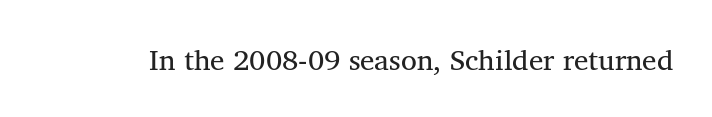
The image shows 29 px regular-weight serif type; set normal letter spacing, not underlined; medium stroke contrast and a medium x-height.
